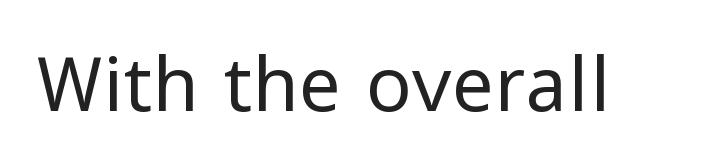
The image shows 76 px regular-weight sans-serif type, upright; set normal letter spacing, not underlined; low stroke contrast and a medium x-height.
